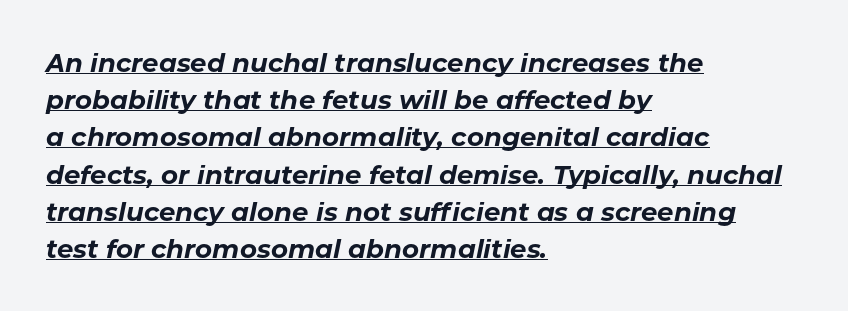
{"italic": "yes", "lean": "right", "slant_degrees": 11, "bold": "yes", "underline": "yes", "align": "left", "line_spacing": "normal", "line_spacing_ratio": 1.43, "letter_spacing": "normal", "letter_spacing_em": 0.0, "glyph_px": 26}
